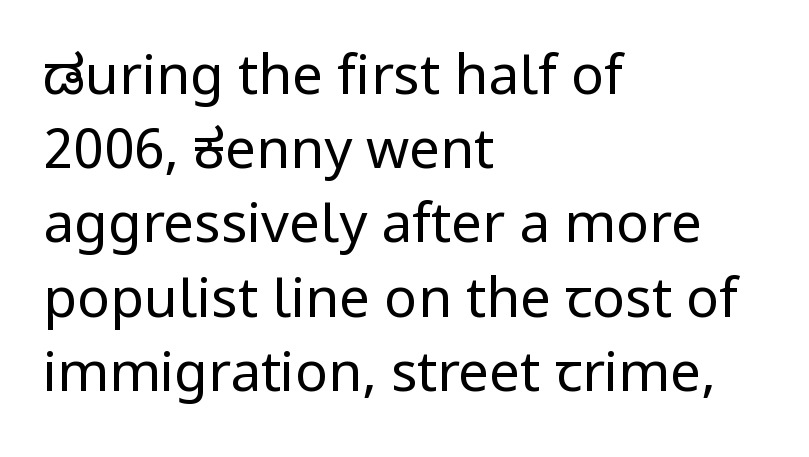
Observe the absence of serifs on each vertical stroke in this sample. Spacing between characters is what you'd get straight out of the box. Character widths vary here, with narrow letters taking less room than wide ones. A quiet, ordinary-to-light weight characterises the typeface. Bare-footed words on every line. Rendered with straight, roman letterforms.
